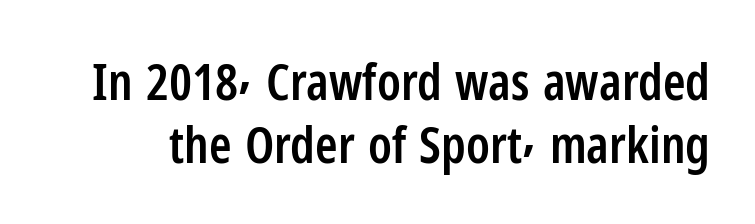
The image shows 51 px semibold, condensed sans-serif type, upright; set line spacing 1.24x, normal letter spacing, not underlined; low stroke contrast and a medium x-height.
